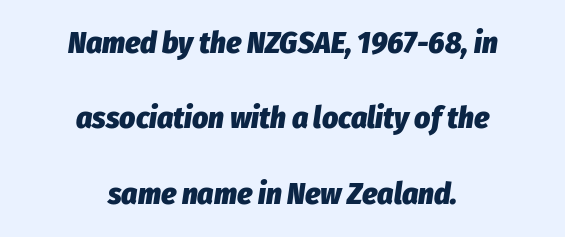
Q: Is the text bold? A: Yes.
Q: Is the text italic (slanted)? A: Yes, it leans right by about 8 degrees.
Q: Is the text underlined? A: No.
Q: How is the paragraph aligned? A: Centered.
Q: Is the spacing between letters normal or unusually wide? A: Normal.
Q: Is the spacing between lines tight, normal or loose? A: Loose.
Q: Width (condensed, normal, or wide)? A: Condensed.
Q: Stroke contrast? A: Low.
Q: x-height? A: Medium.
Q: Monospaced? A: No.
